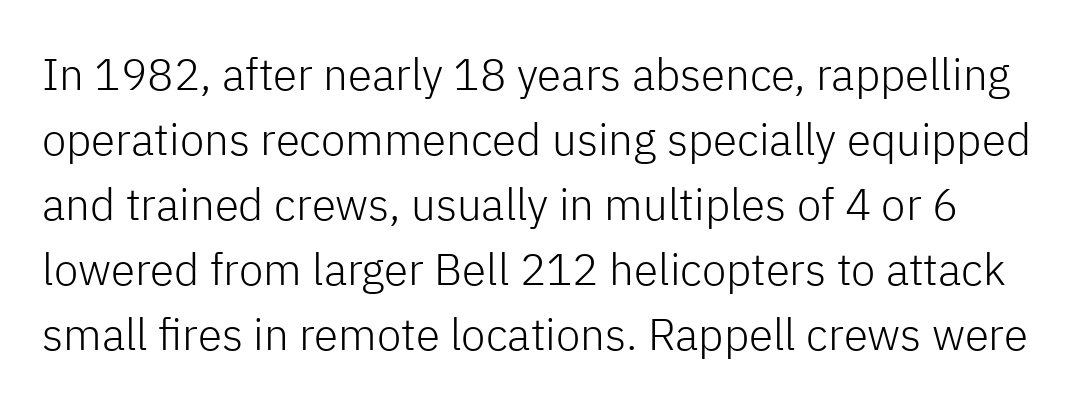
{"serif": "no", "italic": "no", "bold": "no", "weight": "light", "width": "normal", "stroke_contrast": "low", "x_height": "medium", "monospaced": "no", "underline": "no", "line_spacing": "normal", "line_spacing_ratio": 1.48, "letter_spacing": "normal", "letter_spacing_em": 0.0, "glyph_px": 44}
